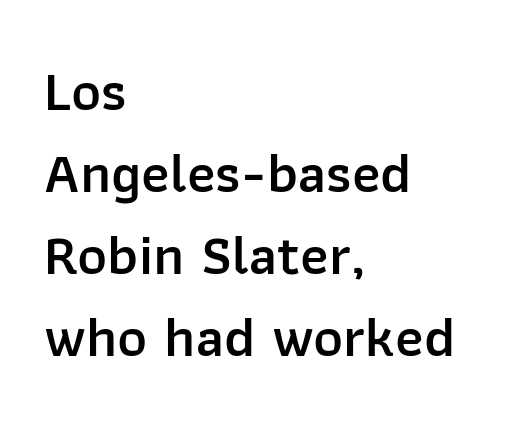
Whoever set this chose a conventional vertical rhythm. The lettering holds an erect, upright posture throughout. The gap between lines stays unmarked. Heft: intermediate — a semibold.
